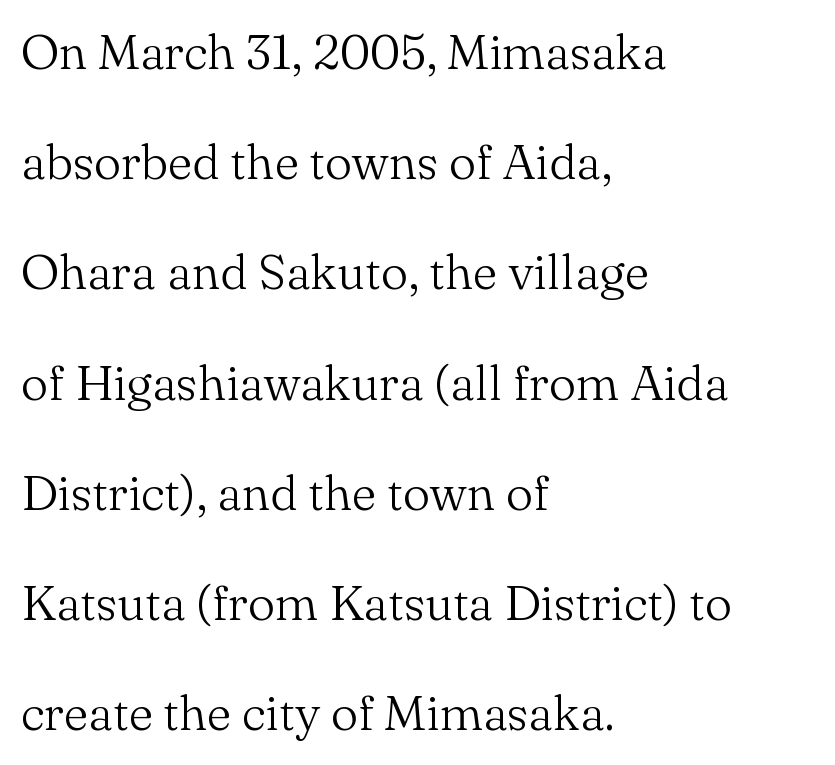
The image shows 49 px light serif type, upright; set left-aligned, loose line spacing (2.25x), normal letter spacing, not underlined; medium stroke contrast and a small x-height.
